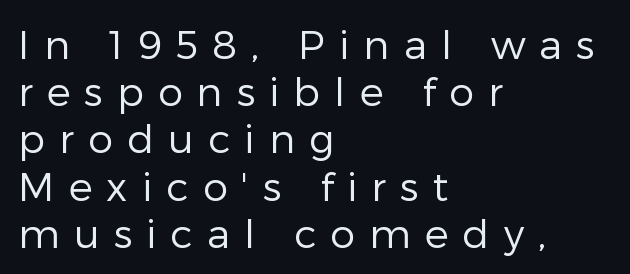
Q: Is the text bold? A: No.
Q: Is the text italic (slanted)? A: No, it is upright.
Q: Is the typeface a serif or a sans-serif typeface? A: Sans-serif.
Q: Is the text underlined? A: No.
Q: How is the paragraph aligned? A: Left-aligned.
Q: Is the spacing between letters normal or unusually wide? A: Unusually wide.
Q: Width (condensed, normal, or wide)? A: Normal.
Q: Stroke contrast? A: Low.
Q: x-height? A: Medium.
Q: Monospaced? A: No.
